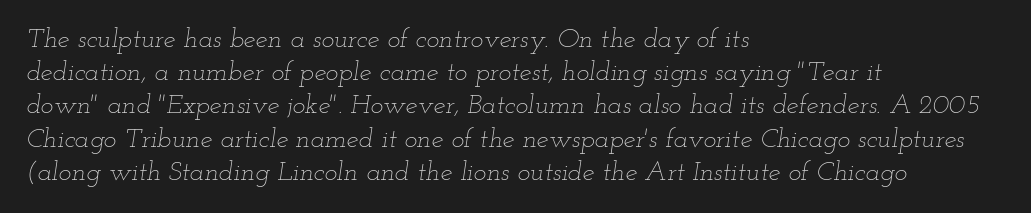
The image shows 27 px text type, italic (leaning right); set left-aligned, line spacing 1.23x, normal letter spacing, not underlined.
